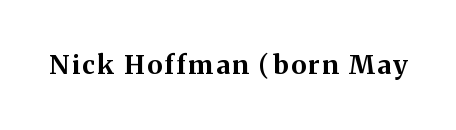
{"italic": "no", "bold": "yes", "underline": "no", "glyph_px": 26}
